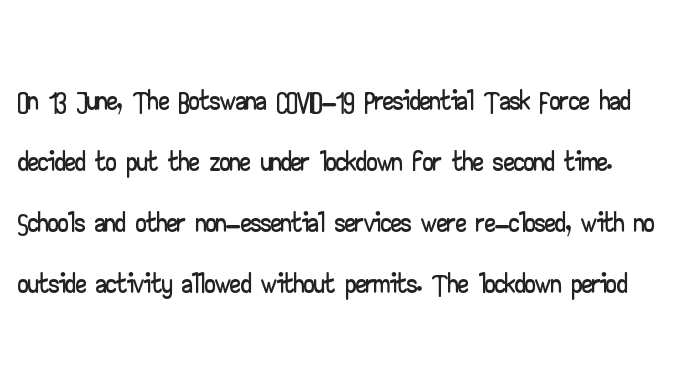
{"serif": "no", "italic": "no", "width": "wide", "stroke_contrast": "low", "x_height": "small", "monospaced": "no", "underline": "no", "line_spacing": "normal", "line_spacing_ratio": 1.45, "letter_spacing": "normal", "letter_spacing_em": 0.0, "glyph_px": 42}
